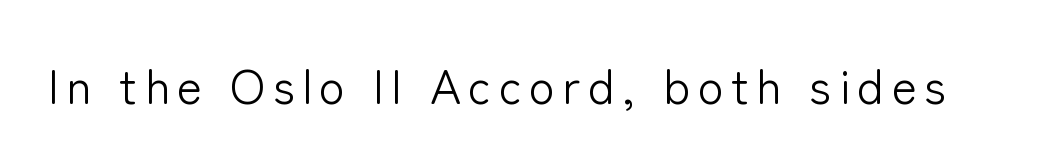
Q: Is the text bold? A: No.
Q: Is the text italic (slanted)? A: No, it is upright.
Q: Is the typeface a serif or a sans-serif typeface? A: Sans-serif.
Q: Is the text underlined? A: No.
Q: Width (condensed, normal, or wide)? A: Normal.
Q: Stroke contrast? A: Low.
Q: x-height? A: Medium.
Q: Monospaced? A: No.
